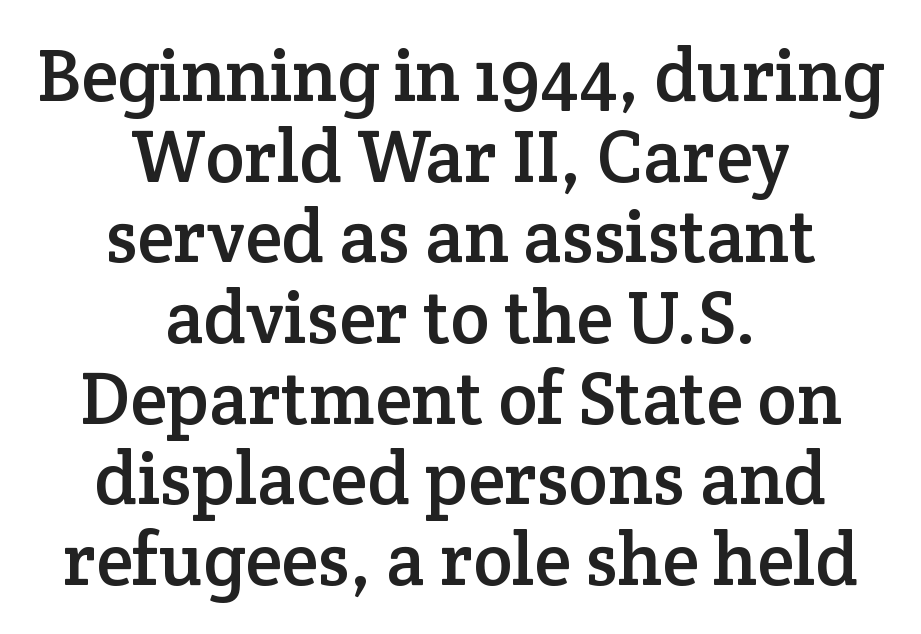
Does the lettering tilt? It doesn't — this is upright. A typesetter would label this face a serif. How are the letters spaced? Ordinarily, with no added tracking. Every row of glyphs is offset so its center matches the block's center. Does the leading feel generous? Not at all — it's pinched. Spacing verdict: proportional, widths tailored to each character.
